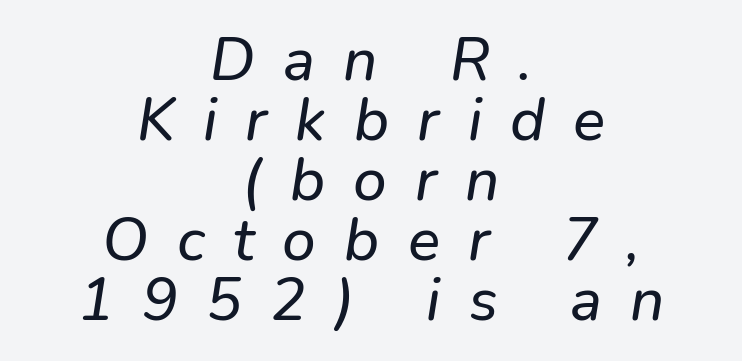
{"serif": "no", "width": "normal", "stroke_contrast": "low", "x_height": "medium", "monospaced": "no", "underline": "no", "align": "center", "line_spacing": "tight", "line_spacing_ratio": 1.0, "letter_spacing": "wide", "letter_spacing_em": 0.47, "glyph_px": 60}
